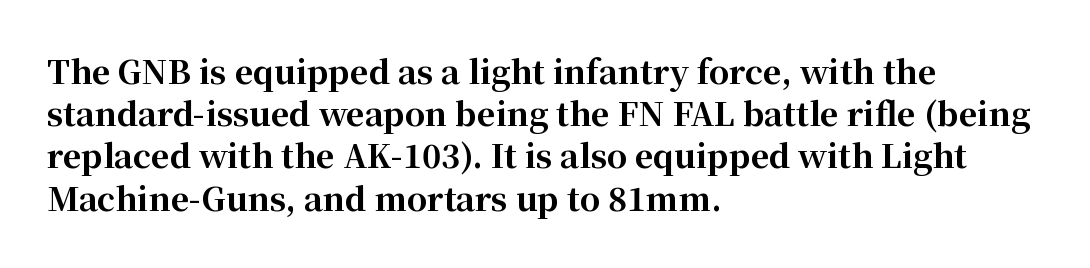
Q: Is the text bold? A: Yes.
Q: Is the text italic (slanted)? A: No, it is upright.
Q: Is the typeface a serif or a sans-serif typeface? A: Serif.
Q: Is the text underlined? A: No.
Q: How is the paragraph aligned? A: Left-aligned.
Q: Is the spacing between letters normal or unusually wide? A: Normal.
Q: Is the spacing between lines tight, normal or loose? A: Normal.
Q: Width (condensed, normal, or wide)? A: Normal.
Q: Stroke contrast? A: High.
Q: x-height? A: Medium.
Q: Monospaced? A: No.
